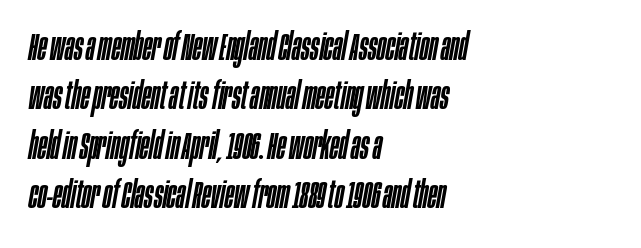
Nothing unusual about the tracking: characters are spaced as the font intends. Tall strokes in this sample are angled rather than plumb. Think of a printed novel: that variable character pitch is what you see here. Casual observation: everything's shoved over to the left. Anything drawn beneath the words? Only blank space. Regular leading.
